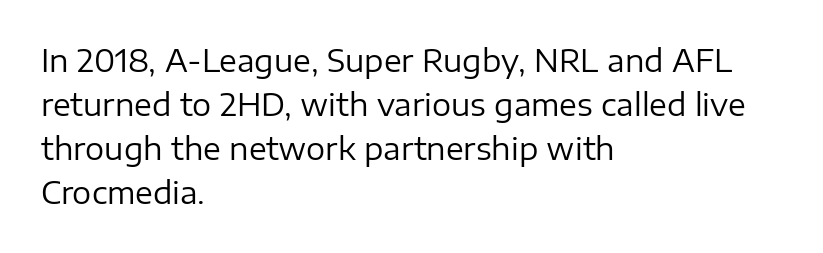
{"serif": "no", "italic": "no", "bold": "no", "weight": "regular", "width": "normal", "stroke_contrast": "low", "x_height": "medium", "monospaced": "no", "underline": "no", "align": "left", "line_spacing": "normal", "line_spacing_ratio": 1.47, "letter_spacing": "normal", "letter_spacing_em": 0.0, "glyph_px": 30}
